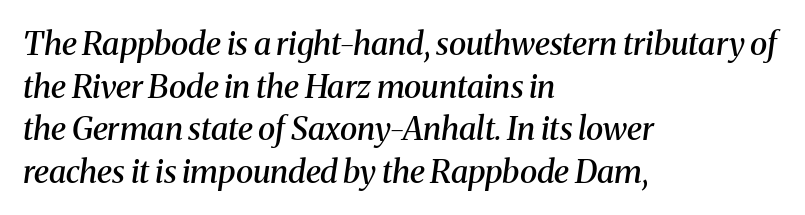
{"serif": "yes", "italic": "yes", "lean": "right", "slant_degrees": 8, "bold": "semi", "weight": "semibold", "width": "normal", "stroke_contrast": "medium", "x_height": "medium", "monospaced": "no", "underline": "no", "align": "left", "line_spacing": "normal", "line_spacing_ratio": 1.33, "letter_spacing": "normal", "letter_spacing_em": 0.0, "glyph_px": 32}
